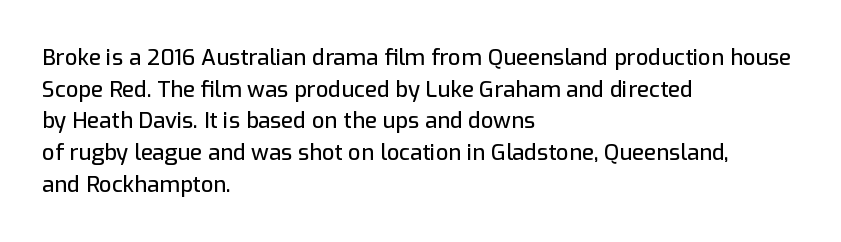
Q: Is the text italic (slanted)? A: No, it is upright.
Q: Is the text underlined? A: No.
Q: How is the paragraph aligned? A: Left-aligned.
Q: Is the spacing between letters normal or unusually wide? A: Normal.
Q: Is the spacing between lines tight, normal or loose? A: Normal.
